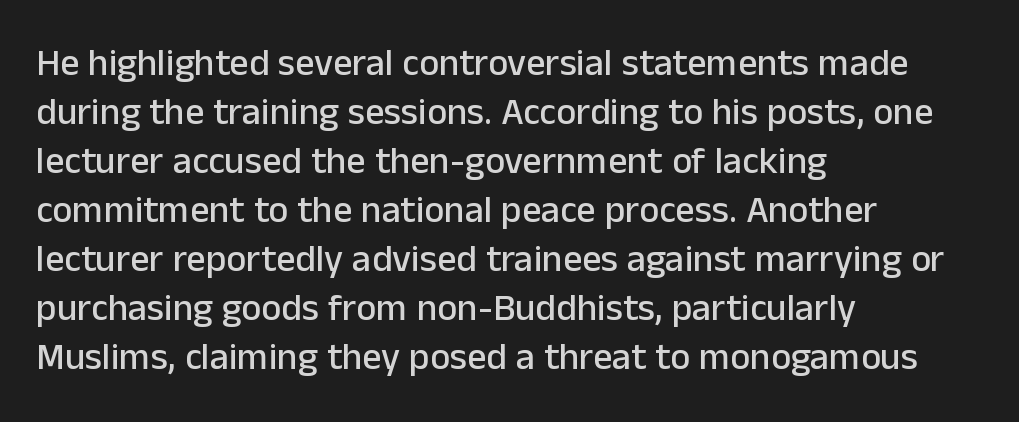
Each letter keeps its own natural width here, so spacing adapts to shape. Vertically, the passage feels balanced, rows spaced as you'd expect. Underlining? Definitely not there. Quick note: not italic, upright. Inter-character spacing is left at the font's built-in metrics. Alignment: flush left.
